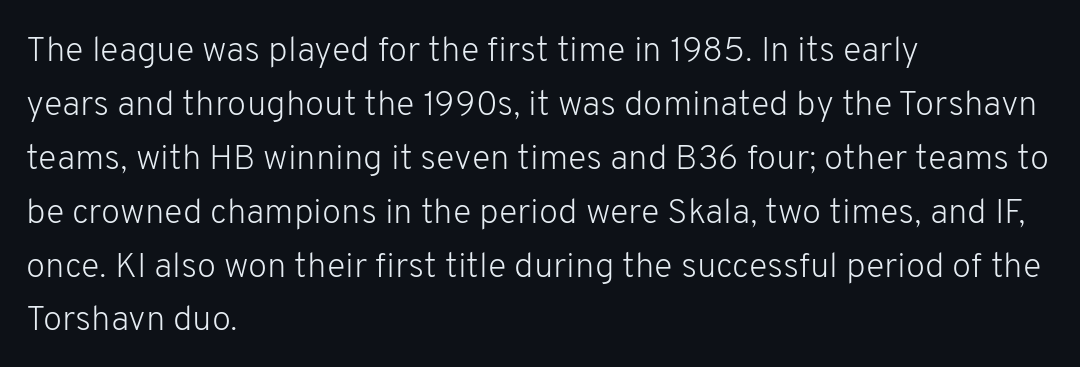
Q: Is the text bold? A: No.
Q: Is the text italic (slanted)? A: No, it is upright.
Q: Is the typeface a serif or a sans-serif typeface? A: Sans-serif.
Q: Is the text underlined? A: No.
Q: How is the paragraph aligned? A: Left-aligned.
Q: Is the spacing between letters normal or unusually wide? A: Normal.
Q: Is the spacing between lines tight, normal or loose? A: Normal.
Q: Width (condensed, normal, or wide)? A: Normal.
Q: Stroke contrast? A: Low.
Q: x-height? A: Medium.
Q: Monospaced? A: No.
